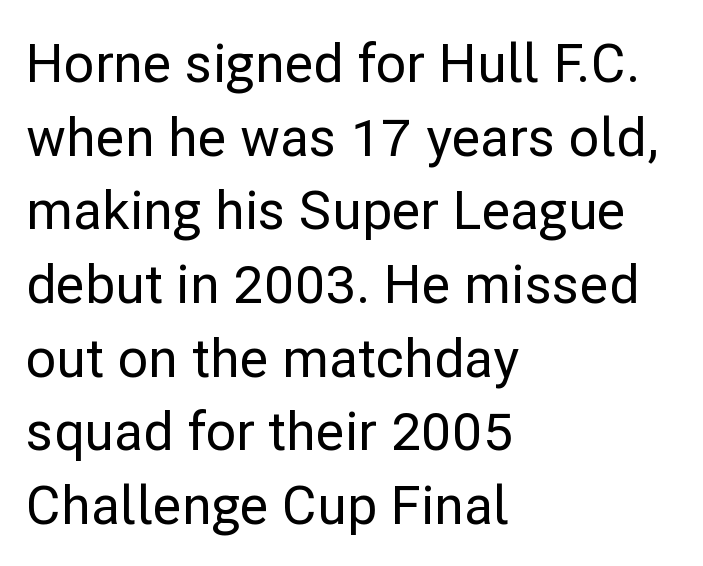
The image shows 53 px sans-serif type, upright; set left-aligned, normal line spacing (1.39x), normal letter spacing, not underlined; low stroke contrast and a medium x-height.
